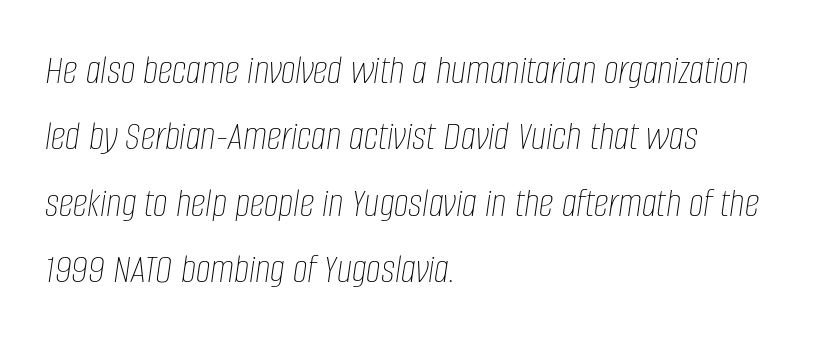
{"italic": "yes", "lean": "right", "slant_degrees": 8, "bold": "no", "weight": "thin", "width": "condensed", "stroke_contrast": "low", "x_height": "large", "monospaced": "no", "underline": "no", "align": "left", "line_spacing": "normal", "line_spacing_ratio": 1.58, "letter_spacing": "normal", "letter_spacing_em": 0.0, "glyph_px": 42}
